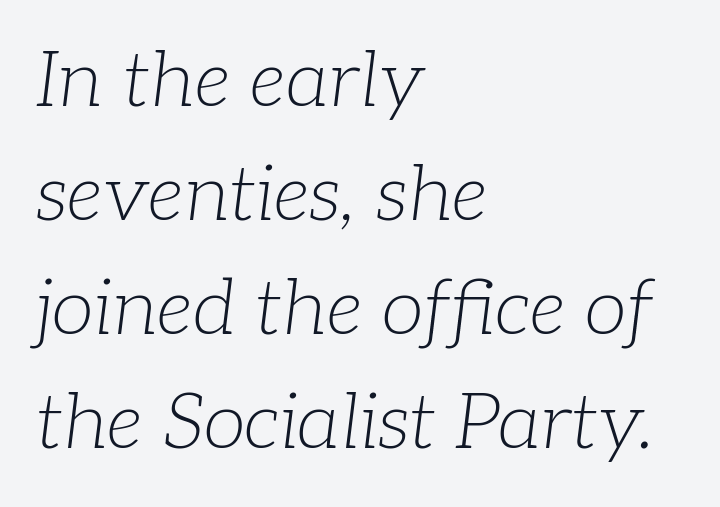
{"serif": "yes", "italic": "yes", "lean": "right", "slant_degrees": 7, "bold": "no", "weight": "light", "width": "normal", "stroke_contrast": "low", "x_height": "medium", "monospaced": "no", "underline": "no", "align": "left", "line_spacing": "normal", "line_spacing_ratio": 1.48, "letter_spacing": "normal", "letter_spacing_em": 0.0, "glyph_px": 77}
